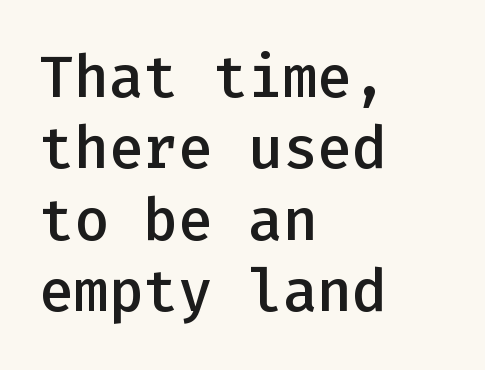
{"serif": "no", "italic": "no", "bold": "semi", "weight": "semibold", "width": "normal", "stroke_contrast": "low", "x_height": "medium", "monospaced": "yes", "underline": "no", "align": "left", "line_spacing_ratio": 1.23, "letter_spacing": "normal", "letter_spacing_em": 0.0, "glyph_px": 58}
